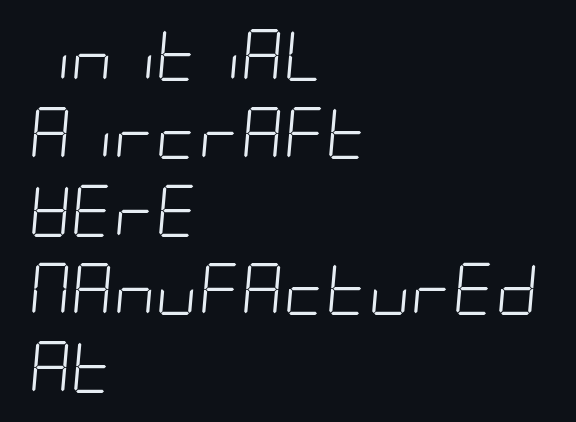
{"italic": "yes", "lean": "right", "slant_degrees": 5, "bold": "no", "weight": "light", "width": "condensed", "stroke_contrast": "low", "x_height": "large", "underline": "no", "align": "left", "line_spacing": "normal", "line_spacing_ratio": 1.5, "letter_spacing": "normal", "letter_spacing_em": 0.0, "glyph_px": 52}
